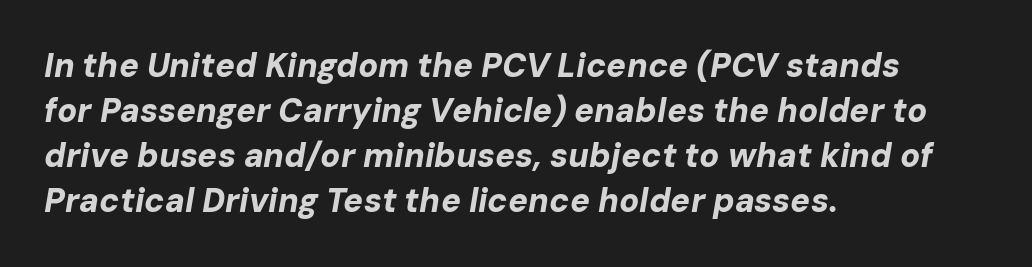
{"italic": "yes", "lean": "right", "slant_degrees": 10, "bold": "yes", "weight": "bold", "width": "normal", "stroke_contrast": "low", "x_height": "medium", "monospaced": "no", "underline": "no", "align": "left", "line_spacing": "normal", "line_spacing_ratio": 1.36, "letter_spacing": "normal", "letter_spacing_em": 0.0, "glyph_px": 33}
